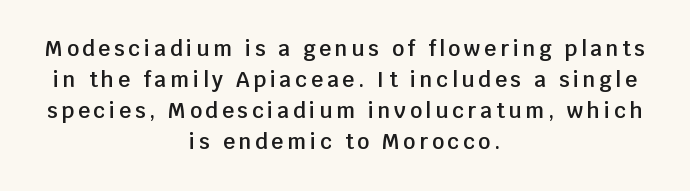
Only glyphs here, with clear space below each row. The passage is arranged like a title page — every line centered. You can tell it's not italic because the verticals are truly vertical. Stems and bowls a touch heavier than normal — semibold. The rows are spaced the way most documents space them.
